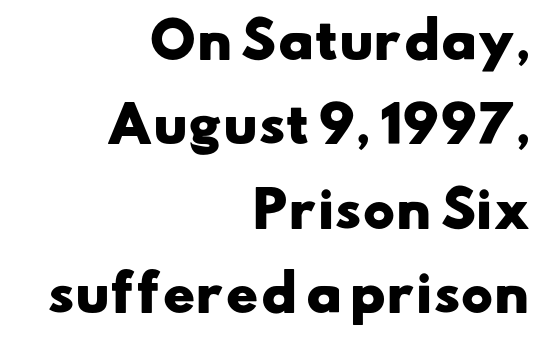
The image shows 49 px heavy, wide sans-serif type; set right-aligned, line spacing 1.72x, normal letter spacing, not underlined; low stroke contrast and a small x-height.
